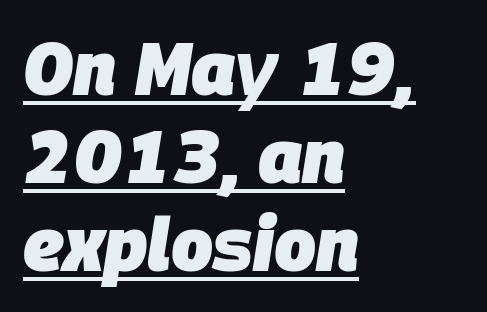
{"italic": "yes", "lean": "right", "slant_degrees": 9, "bold": "yes", "weight": "heavy", "width": "normal", "stroke_contrast": "low", "x_height": "large", "monospaced": "no", "underline": "yes", "align": "left", "line_spacing_ratio": 1.19, "letter_spacing": "normal", "letter_spacing_em": 0.0, "glyph_px": 74}
